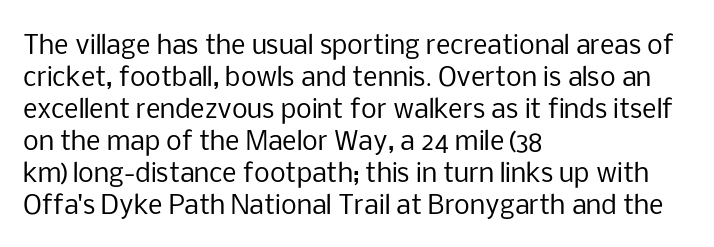
The image shows 25 px text type, upright; set left-aligned, normal line spacing (1.28x), normal letter spacing, not underlined.
